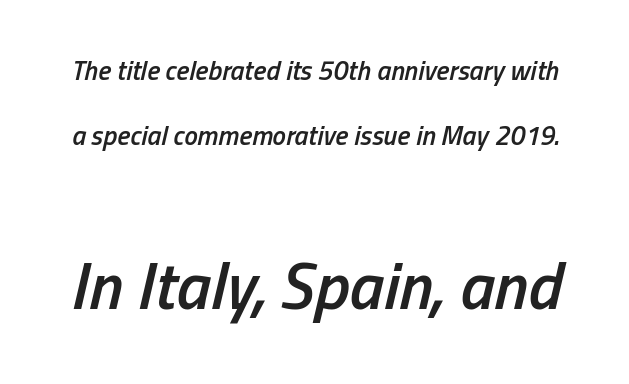
The image shows 67 px semibold, condensed type, italic (leaning right); set loose line spacing (2.41x), normal letter spacing, not underlined; the second (bottom) block is 2.48x larger; low stroke contrast and a medium x-height.
